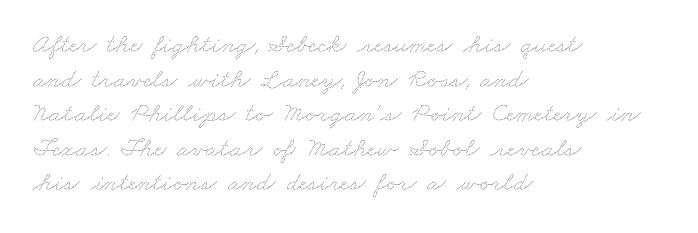
Short and long lines alike share a common starting point at left. Successive baselines arrive at the customary interval. The font is comparable to plain body text, perhaps lighter. The gap between lines stays unmarked. The passage shown has conventional tracking throughout.
